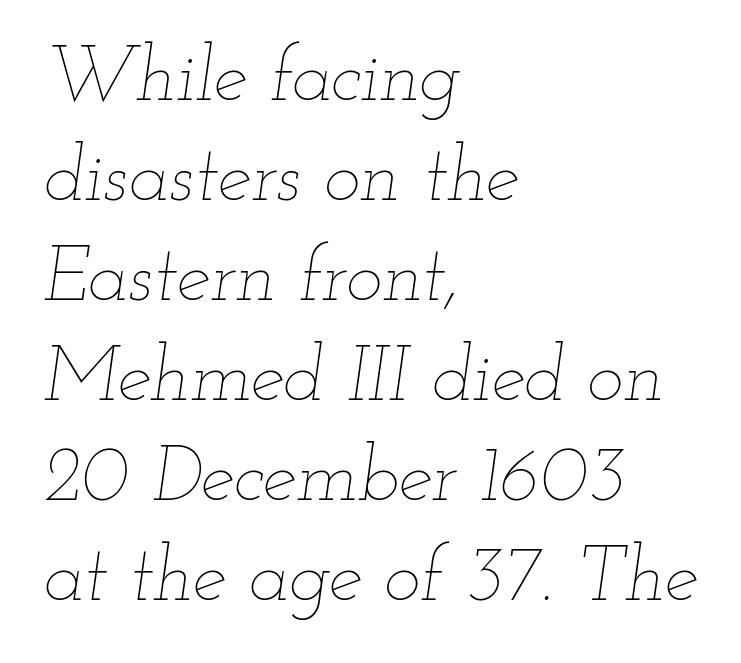
Each word holds together tightly as a unit, with standard inter-letter gaps. Quick note: underline off. Normally led — the rows are evenly, conventionally spaced. All the whitespace from short lines collects on the right. Is this a fixed-width face? No — the glyphs have proportional, varying widths.
